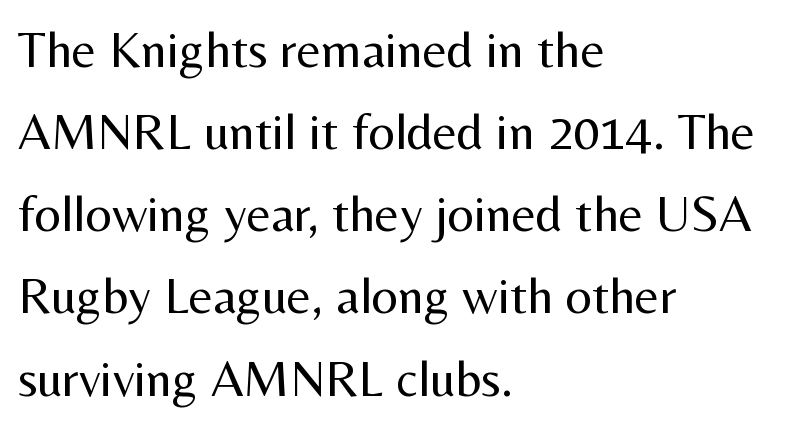
The image shows 52 px regular-weight sans-serif type, upright; set left-aligned, normal line spacing (1.58x), normal letter spacing, not underlined; medium stroke contrast and a medium x-height.
